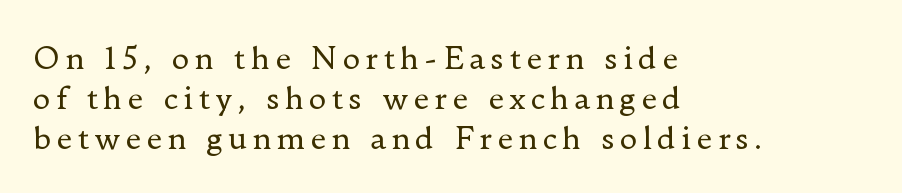
{"serif": "yes", "italic": "no", "bold": "no", "weight": "regular", "width": "normal", "stroke_contrast": "low", "x_height": "small", "monospaced": "no", "underline": "no", "align": "left", "line_spacing": "normal", "line_spacing_ratio": 1.33, "glyph_px": 30}
